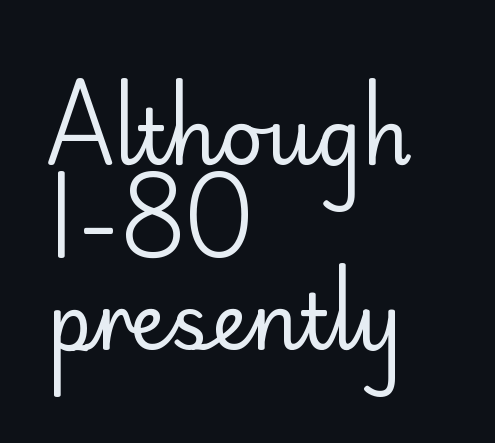
Layout note: lines flush left. The passage shown is typed in a proportional face where columns would drift. I'd call this a sans setting — the letters go barefoot. Characters remain perfectly vertical along every line. No extra ink here — the face is not bold.
